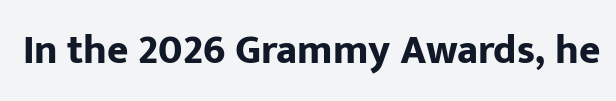
The lettering holds an erect, upright posture throughout. In terms of weight, the rendering is a true, heavy bold. Beneath every word, the page is bare. The type family on display is of the sans-serif kind. Does extra space separate the letters? No, they use regular spacing. Each letter keeps its own natural width here, so spacing adapts to shape.
